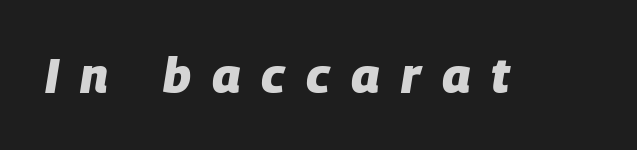
The image shows 49 px heavy type, italic (leaning right); set unusually wide letter spacing (+0.43 em), not underlined; low stroke contrast and a large x-height.
